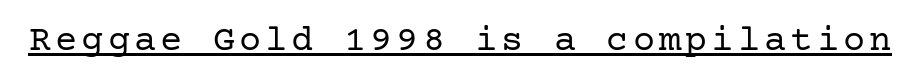
The letters carry serifs — small finishing strokes at the ends of their stems. The lettering is marked with a stroke running underneath it. Every character sits straight up, as roman type does. The cut favours lightness, reaching ordinary text weight at its darkest.
